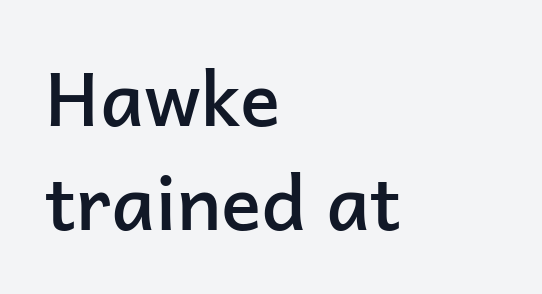
The image shows 75 px semibold sans-serif type, upright; set left-aligned, normal line spacing (1.39x), normal letter spacing, not underlined; low stroke contrast and a medium x-height.
